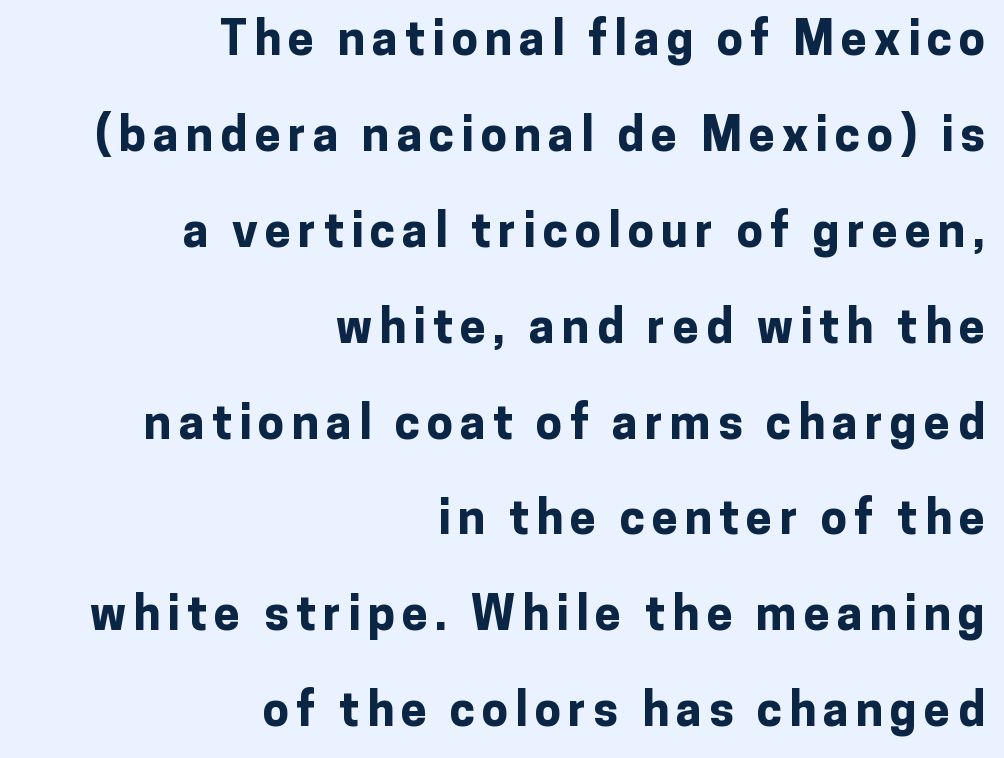
Q: Is the text bold? A: Yes.
Q: Is the text italic (slanted)? A: No, it is upright.
Q: Is the typeface a serif or a sans-serif typeface? A: Sans-serif.
Q: Is the text underlined? A: No.
Q: How is the paragraph aligned? A: Right-aligned.
Q: Is the spacing between lines tight, normal or loose? A: Loose.
Q: Width (condensed, normal, or wide)? A: Normal.
Q: Stroke contrast? A: Low.
Q: x-height? A: Medium.
Q: Monospaced? A: No.
